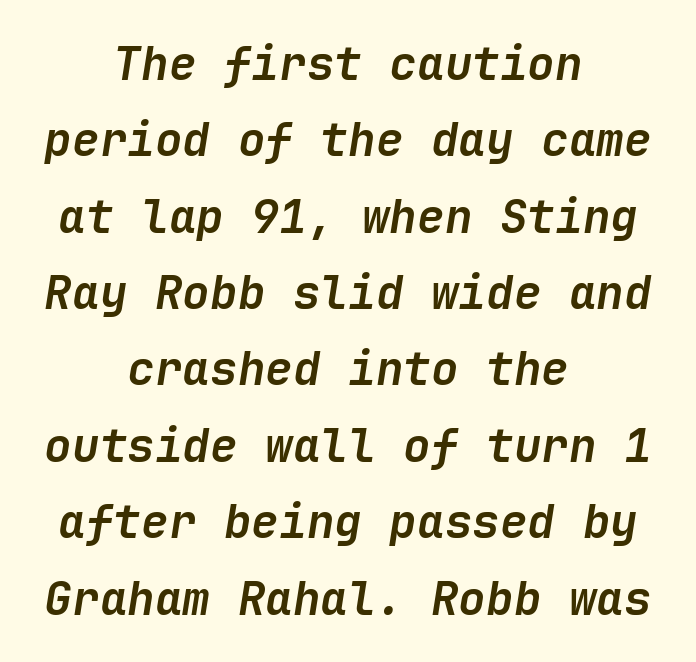
{"italic": "yes", "lean": "right", "slant_degrees": 9, "bold": "yes", "weight": "semibold", "width": "normal", "stroke_contrast": "low", "x_height": "medium", "underline": "no", "align": "center", "line_spacing": "normal", "line_spacing_ratio": 1.66, "letter_spacing": "normal", "letter_spacing_em": 0.0, "glyph_px": 46}
